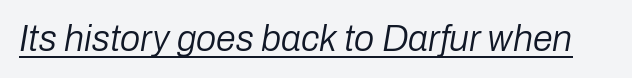
The image shows 36 px regular-weight type, italic (leaning right); set normal letter spacing, underlined; low stroke contrast and a medium x-height.
